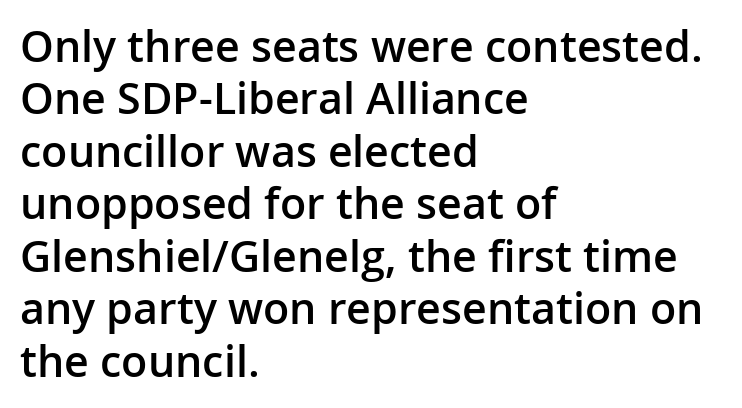
{"serif": "no", "italic": "no", "bold": "semi", "weight": "semibold", "width": "normal", "stroke_contrast": "low", "x_height": "medium", "monospaced": "no", "underline": "no", "align": "left", "line_spacing_ratio": 1.22, "letter_spacing": "normal", "letter_spacing_em": 0.0, "glyph_px": 43}
